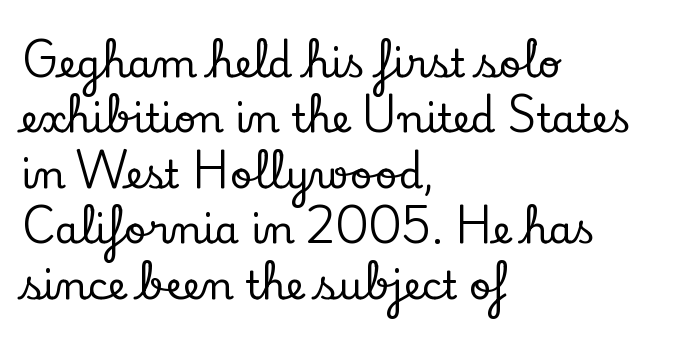
The passage shown has conventional tracking throughout. Underline: absent. Do the characters align in a grid? No, the font is proportional.
